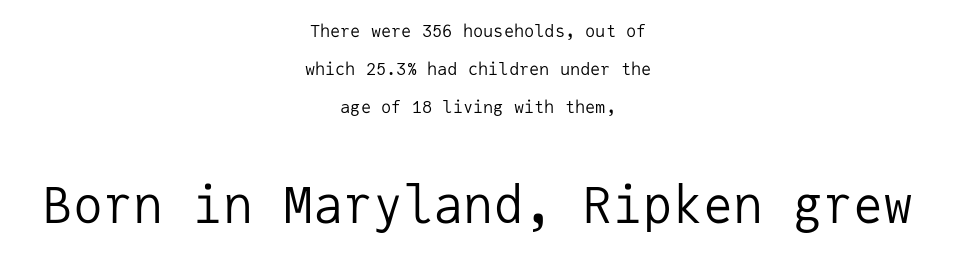
Q: Is the text bold? A: No.
Q: Is the text italic (slanted)? A: No, it is upright.
Q: Is the typeface a serif or a sans-serif typeface? A: Sans-serif.
Q: Is the text underlined? A: No.
Q: How is the paragraph aligned? A: Centered.
Q: Is the spacing between letters normal or unusually wide? A: Normal.
Q: Is the spacing between lines tight, normal or loose? A: Loose.
Q: Which block of text is set in a larger size, the first (top) or the second (bottom)? A: The second (bottom) one.
Q: Width (condensed, normal, or wide)? A: Normal.
Q: Stroke contrast? A: Low.
Q: x-height? A: Medium.
Q: Monospaced? A: Yes.
